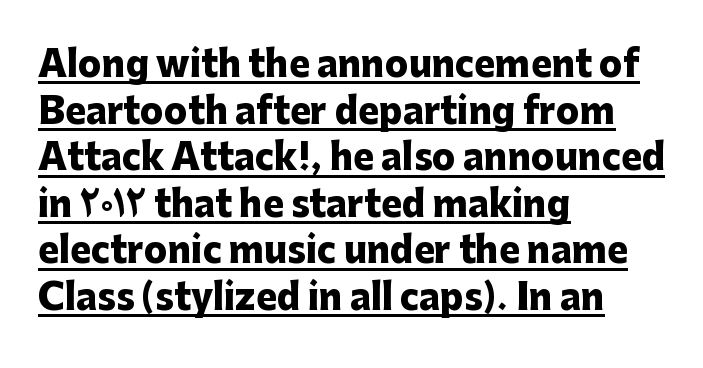
The image shows 35 px heavy sans-serif type, upright; set left-aligned, normal line spacing (1.33x), normal letter spacing, underlined; low stroke contrast and a medium x-height.
